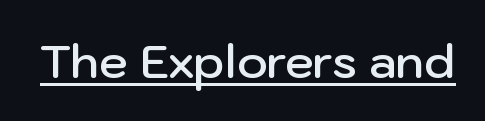
The image shows 46 px semibold sans-serif type, upright; set normal letter spacing, underlined; low stroke contrast and a medium x-height.
